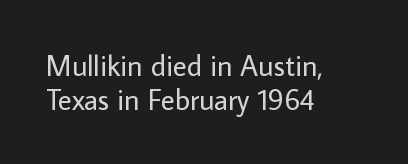
Lines of text with bare space underneath. Note the varied advance widths — an 'i' is clearly narrower than an 'm'. Upright lettering throughout. The letterforms sit shoulder to shoulder at normal distance. Left-aligned paragraph, ragged on the right.
